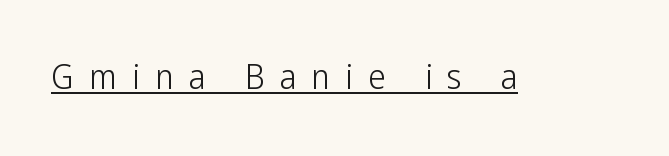
Q: Is the text bold? A: No.
Q: Is the text italic (slanted)? A: No, it is upright.
Q: Is the typeface a serif or a sans-serif typeface? A: Sans-serif.
Q: Is the text underlined? A: Yes.
Q: Is the spacing between letters normal or unusually wide? A: Unusually wide.
Q: Width (condensed, normal, or wide)? A: Condensed.
Q: Stroke contrast? A: Low.
Q: x-height? A: Medium.
Q: Monospaced? A: No.
